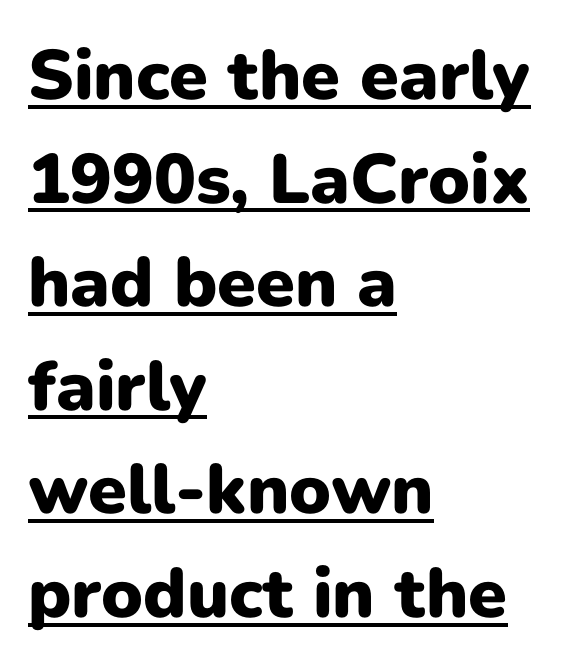
Q: Is the text bold? A: Yes.
Q: Is the text italic (slanted)? A: No, it is upright.
Q: Is the typeface a serif or a sans-serif typeface? A: Sans-serif.
Q: Is the text underlined? A: Yes.
Q: How is the paragraph aligned? A: Left-aligned.
Q: Is the spacing between letters normal or unusually wide? A: Normal.
Q: Is the spacing between lines tight, normal or loose? A: Normal.
Q: Width (condensed, normal, or wide)? A: Normal.
Q: Stroke contrast? A: Low.
Q: x-height? A: Medium.
Q: Monospaced? A: No.
